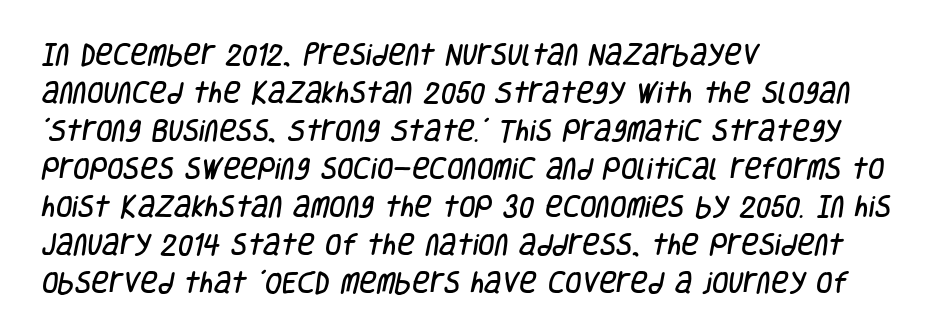
The image shows 24 px text type; set left-aligned, normal line spacing (1.58x), normal letter spacing, not underlined.
